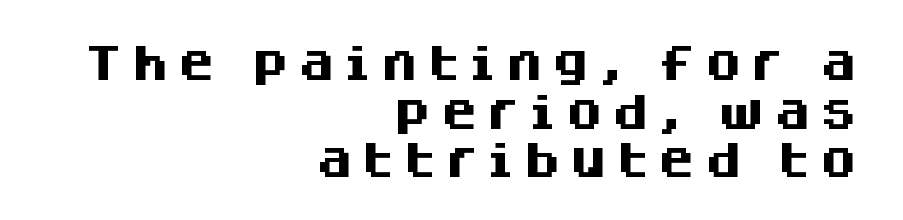
The image shows 38 px heavy sans-serif type, upright; set right-aligned, normal line spacing (1.28x), unusually wide letter spacing (+0.22 em), not underlined; medium stroke contrast and a large x-height.
